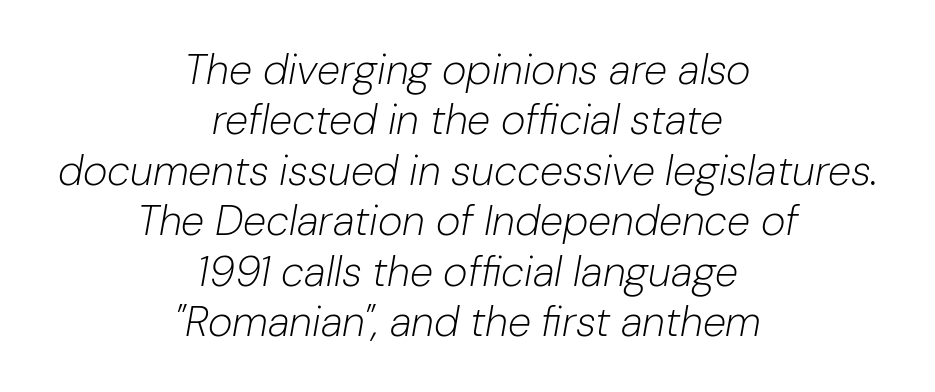
The image shows 42 px light type, italic (leaning right); set centered, line spacing 1.2x, normal letter spacing, not underlined; low stroke contrast and a medium x-height.
